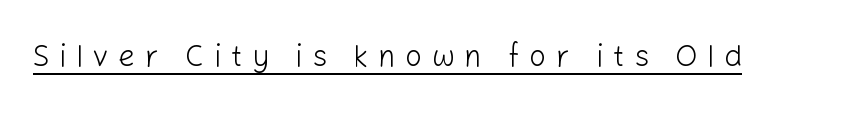
The image shows 30 px light sans-serif type, upright; set unusually wide letter spacing (+0.32 em), underlined; low stroke contrast and a medium x-height.
